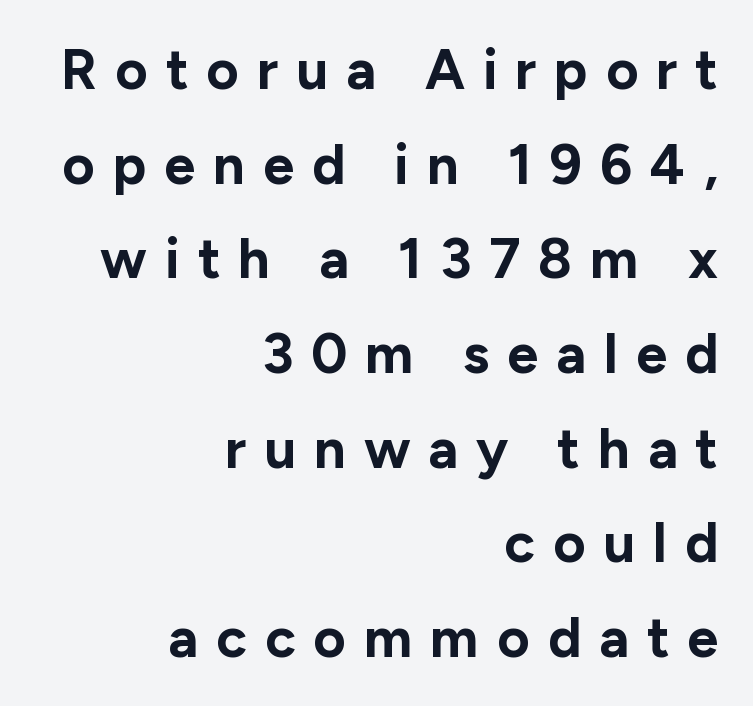
The image shows 56 px bold sans-serif type, upright; set right-aligned, normal line spacing (1.69x), unusually wide letter spacing (+0.32 em), not underlined; low stroke contrast and a medium x-height.
